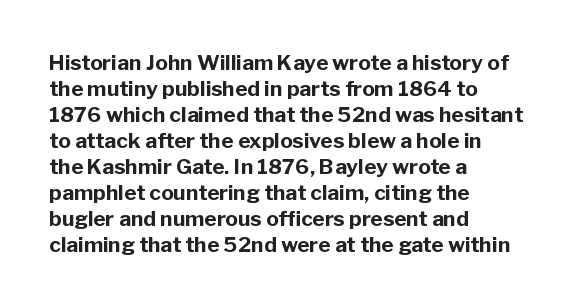
Q: Is the text bold? A: Yes.
Q: Is the text italic (slanted)? A: No, it is upright.
Q: Is the text underlined? A: No.
Q: How is the paragraph aligned? A: Left-aligned.
Q: Is the spacing between letters normal or unusually wide? A: Normal.
